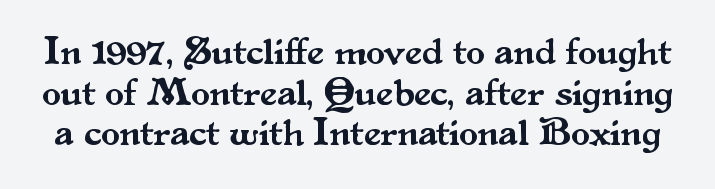
Q: Is the text italic (slanted)? A: No, it is upright.
Q: Is the typeface a serif or a sans-serif typeface? A: Serif.
Q: Is the text underlined? A: No.
Q: Is the spacing between letters normal or unusually wide? A: Normal.
Q: Is the spacing between lines tight, normal or loose? A: Tight.
Q: Width (condensed, normal, or wide)? A: Normal.
Q: Stroke contrast? A: Medium.
Q: x-height? A: Small.
Q: Monospaced? A: No.
